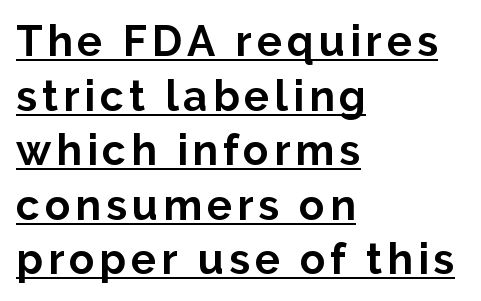
{"serif": "no", "italic": "no", "bold": "yes", "weight": "bold", "width": "normal", "stroke_contrast": "low", "x_height": "medium", "monospaced": "no", "underline": "yes", "align": "left", "line_spacing": "normal", "line_spacing_ratio": 1.3, "glyph_px": 42}
